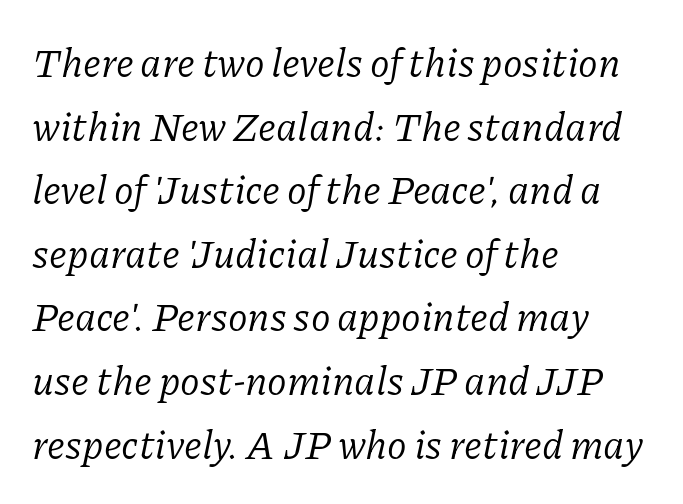
Q: Is the text bold? A: No.
Q: Is the text italic (slanted)? A: Yes, it leans right by about 11 degrees.
Q: Is the typeface a serif or a sans-serif typeface? A: Serif.
Q: Is the text underlined? A: No.
Q: How is the paragraph aligned? A: Left-aligned.
Q: Is the spacing between letters normal or unusually wide? A: Normal.
Q: Is the spacing between lines tight, normal or loose? A: Normal.
Q: Width (condensed, normal, or wide)? A: Normal.
Q: Stroke contrast? A: Low.
Q: x-height? A: Medium.
Q: Monospaced? A: No.
